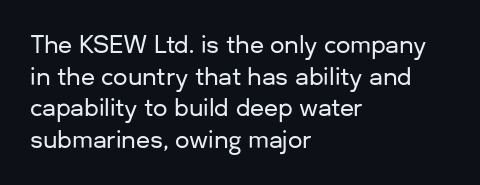
The letterforms sit shoulder to shoulder at normal distance. The paragraph has a hard left edge and a soft right edge. A clean baseline with only descenders dipping below it. No italicization has been applied; the sample stays upright.
